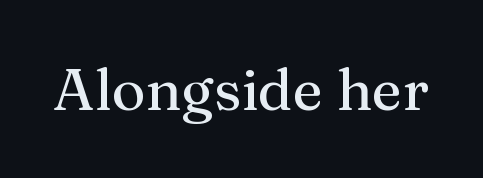
{"serif": "yes", "italic": "no", "width": "normal", "stroke_contrast": "medium", "x_height": "medium", "monospaced": "no", "underline": "no", "letter_spacing": "normal", "letter_spacing_em": 0.0, "glyph_px": 58}
